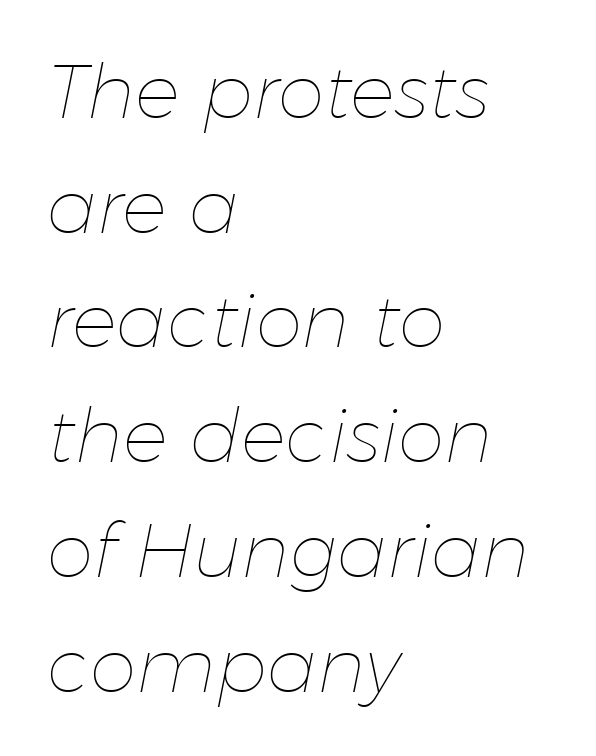
Q: Is the text bold? A: No.
Q: Is the text italic (slanted)? A: Yes, it leans right by about 11 degrees.
Q: Is the text underlined? A: No.
Q: How is the paragraph aligned? A: Left-aligned.
Q: Is the spacing between letters normal or unusually wide? A: Normal.
Q: Is the spacing between lines tight, normal or loose? A: Normal.
Q: Width (condensed, normal, or wide)? A: Normal.
Q: Stroke contrast? A: Low.
Q: x-height? A: Medium.
Q: Monospaced? A: No.
